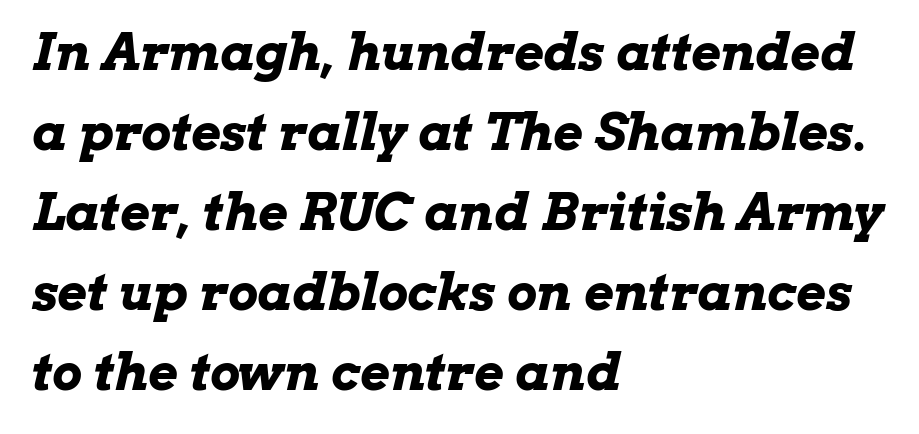
The image shows 51 px bold, wide type, italic (leaning right); set left-aligned, normal line spacing (1.57x), normal letter spacing, not underlined; low stroke contrast and a medium x-height.
